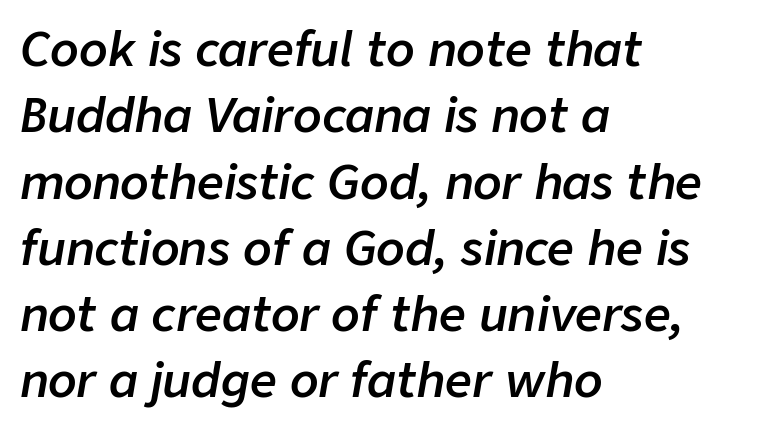
Letter spacing: default. The space between consecutive lines is moderate. The passage shown leans; its letterforms are oblique. Strokes here are thickened, but only to semibold level.
